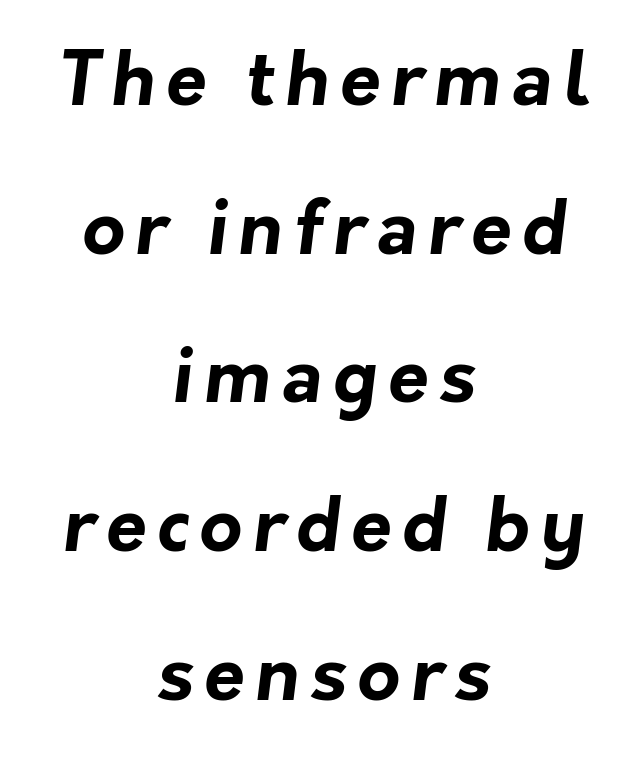
Whoever set this chose breathing room over compactness in the vertical rhythm. What kind of face is this? One without serifs — a sans. You could not count columns in this text — the font is proportionally spaced. The space directly below the letters is spotless. Compared with a flush-left layout, this one balances lines on the center instead.
